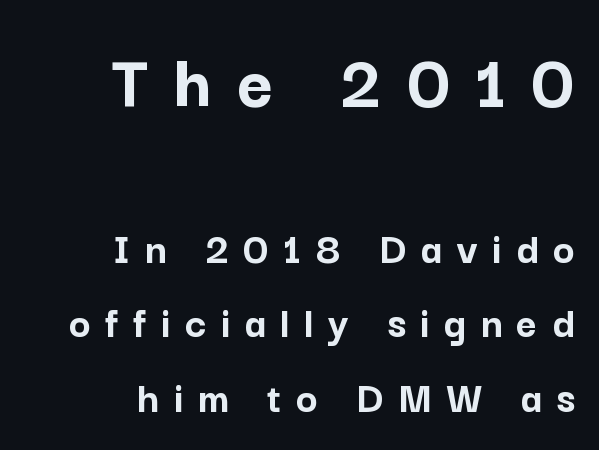
{"serif": "no", "italic": "no", "bold": "yes", "weight": "semibold", "width": "normal", "stroke_contrast": "low", "x_height": "medium", "monospaced": "no", "underline": "no", "align": "right", "line_spacing": "normal", "line_spacing_ratio": 1.65, "letter_spacing": "wide", "letter_spacing_em": 0.32, "larger_block": "first", "size_ratio": 1.73, "glyph_px": 78}
